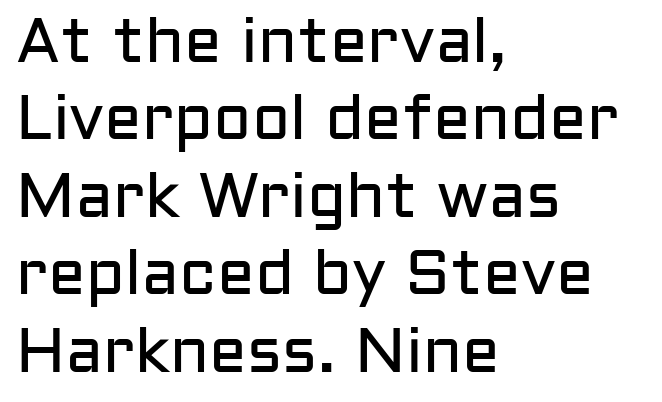
The image shows 63 px regular-weight sans-serif type, upright; set left-aligned, line spacing 1.23x, normal letter spacing, not underlined; low stroke contrast and a medium x-height.
